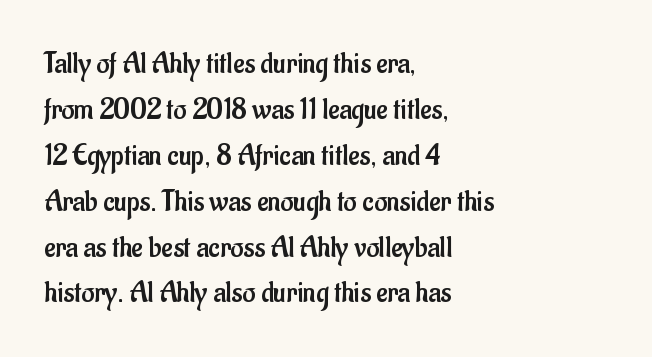
The zone under the glyphs is completely vacant. The strokes carry an ordinary text weight at most. In terms of leading, this rendering sits right in the middle. The font's upright variant was chosen for this text.
